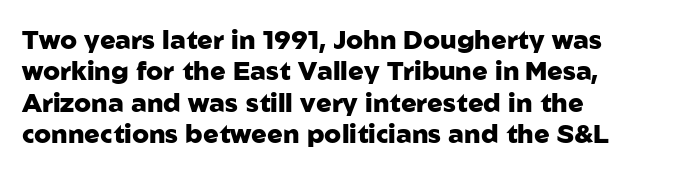
Posture: straight, roman, zero tilt. A student would call this left alignment; a typographer would say flush left, rag right. Rule under the text: the space is simply empty. Between one letter and the next there's only the usual sliver of space. Plenty of ink on the page — the face is bold.
